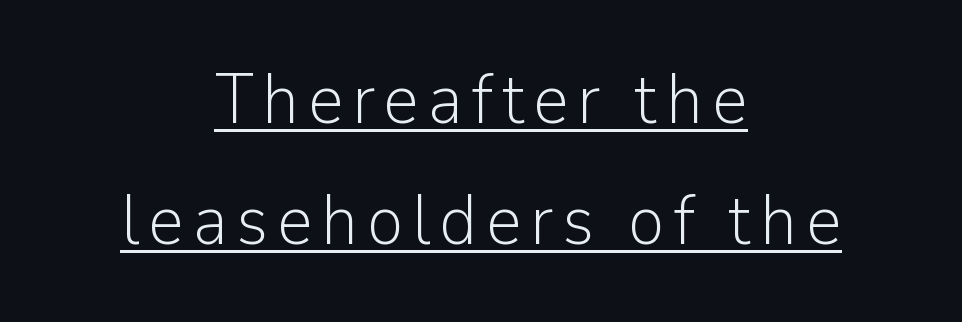
Q: Is the text bold? A: No.
Q: Is the text italic (slanted)? A: No, it is upright.
Q: Is the typeface a serif or a sans-serif typeface? A: Sans-serif.
Q: Is the text underlined? A: Yes.
Q: How is the paragraph aligned? A: Centered.
Q: Width (condensed, normal, or wide)? A: Normal.
Q: Stroke contrast? A: Low.
Q: x-height? A: Medium.
Q: Monospaced? A: No.
